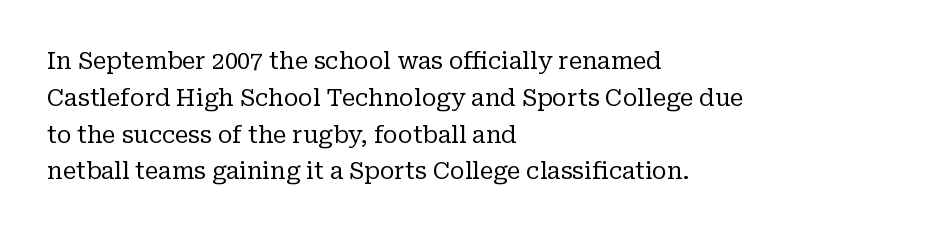
{"italic": "no", "bold": "no", "underline": "no", "align": "left", "line_spacing": "normal", "line_spacing_ratio": 1.6, "letter_spacing": "normal", "letter_spacing_em": 0.0, "glyph_px": 23}
